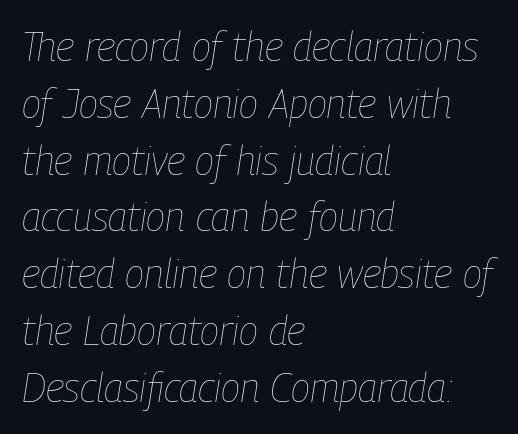
{"italic": "yes", "lean": "right", "slant_degrees": 9, "bold": "no", "weight": "thin", "width": "condensed", "stroke_contrast": "low", "x_height": "medium", "monospaced": "no", "underline": "no", "align": "left", "line_spacing": "normal", "line_spacing_ratio": 1.42, "letter_spacing": "normal", "letter_spacing_em": 0.0, "glyph_px": 40}
